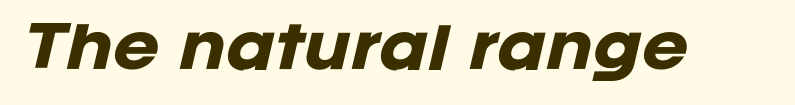
The image shows 56 px heavy type, italic (leaning right); set normal letter spacing, not underlined; low stroke contrast and a large x-height.
